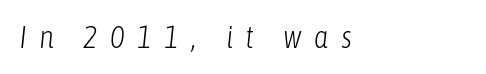
Check under the words: just untouched page. The passage shown is typed in a proportional face where columns would drift. If you drew a line through each stem, it would be angled. Short note: letters widely spaced.
